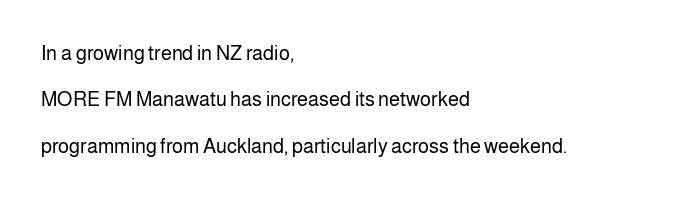
Q: Is the text bold? A: No.
Q: Is the text italic (slanted)? A: No, it is upright.
Q: Is the text underlined? A: No.
Q: How is the paragraph aligned? A: Left-aligned.
Q: Is the spacing between letters normal or unusually wide? A: Normal.
Q: Is the spacing between lines tight, normal or loose? A: Loose.
